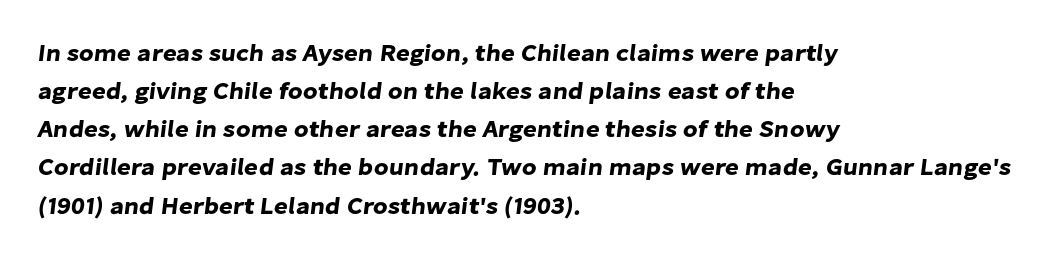
Q: Is the text underlined? A: No.
Q: How is the paragraph aligned? A: Left-aligned.
Q: Is the spacing between letters normal or unusually wide? A: Normal.
Q: Is the spacing between lines tight, normal or loose? A: Normal.
